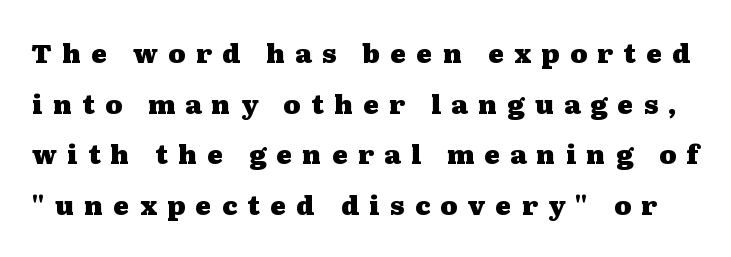
The image shows 26 px bold type, upright; set loose line spacing (1.95x), unusually wide letter spacing (+0.4 em), not underlined.
